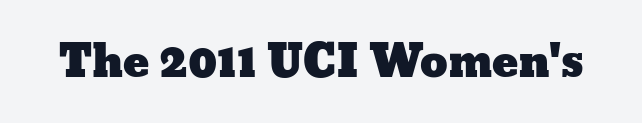
The image shows 44 px wide type, upright; set normal letter spacing, not underlined; low stroke contrast and a medium x-height.
